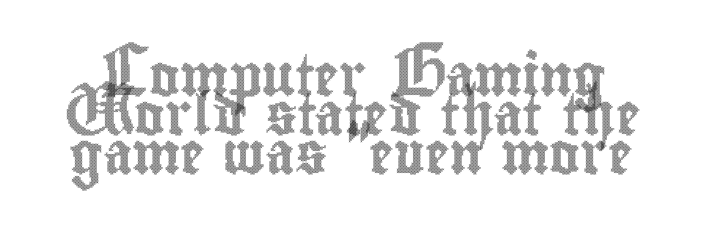
The zone under the glyphs is completely vacant. Every character sits straight up, as roman type does. Looks like regular typesetting: each glyph gets only the width it needs. Students, observe: this is what under-led, compact text looks like. Each word holds together tightly as a unit, with standard inter-letter gaps.
